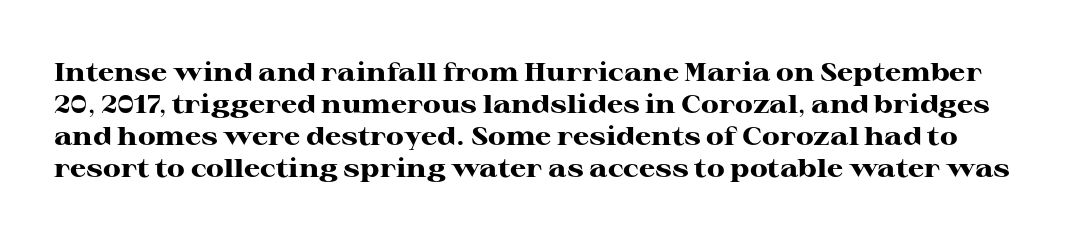
{"italic": "no", "bold": "yes", "underline": "no", "line_spacing_ratio": 1.23, "letter_spacing": "normal", "letter_spacing_em": 0.0, "glyph_px": 26}
